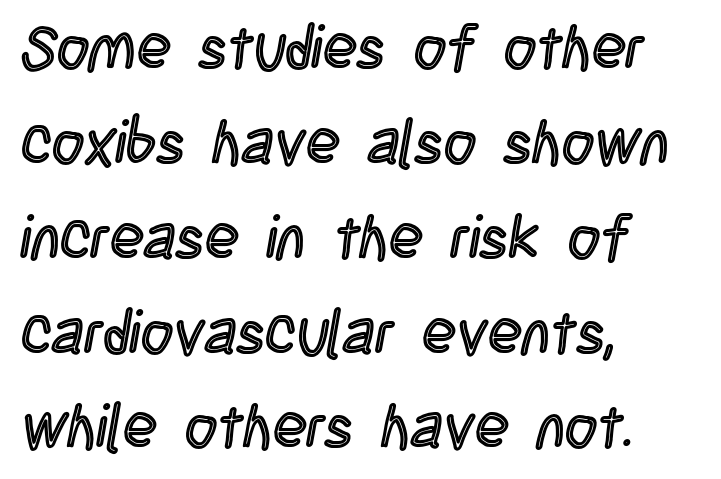
The image shows 62 px condensed type; set left-aligned, normal line spacing (1.53x), normal letter spacing, not underlined; a large x-height.
